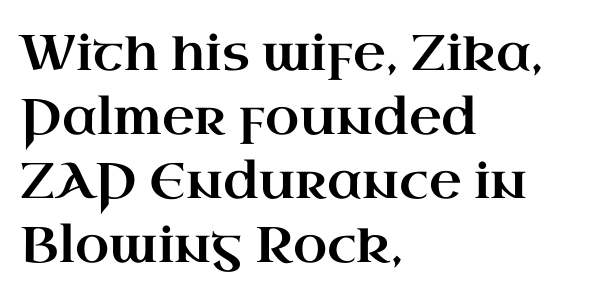
The image shows 50 px wide serif type, upright; set left-aligned, normal line spacing (1.28x), normal letter spacing, not underlined; high stroke contrast and a small x-height.
